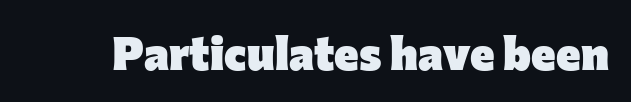
{"serif": "no", "italic": "no", "bold": "yes", "weight": "heavy", "width": "normal", "stroke_contrast": "low", "x_height": "medium", "monospaced": "no", "underline": "no", "letter_spacing": "normal", "letter_spacing_em": 0.0, "glyph_px": 47}
